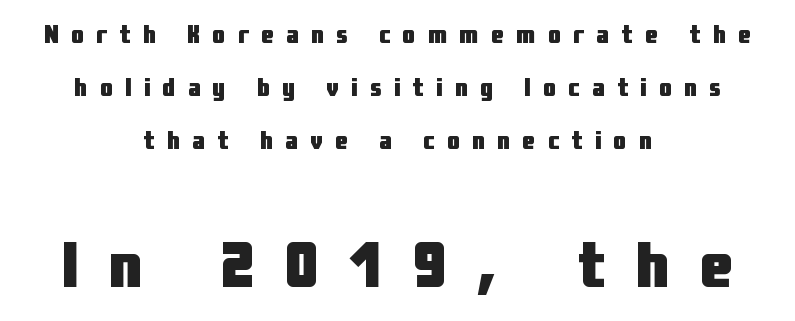
{"serif": "no", "italic": "no", "bold": "yes", "weight": "heavy", "width": "condensed", "stroke_contrast": "low", "x_height": "medium", "monospaced": "no", "underline": "no", "align": "center", "line_spacing": "loose", "line_spacing_ratio": 2.04, "letter_spacing": "wide", "letter_spacing_em": 0.47, "larger_block": "second", "size_ratio": 2.54, "glyph_px": 66}
